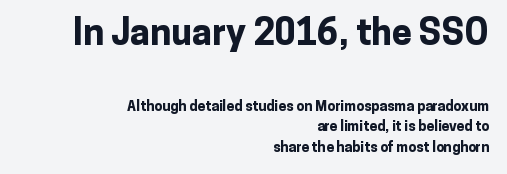
Does the leading feel generous? No, just average. Does the copy run flush right? Yes — the right margin is perfectly even. The face used here has the dense, thick strokes of a bold. Words float on clear page, feet unadorned. Typesetter's note — upper block bumped up in size, lower block left smaller.
